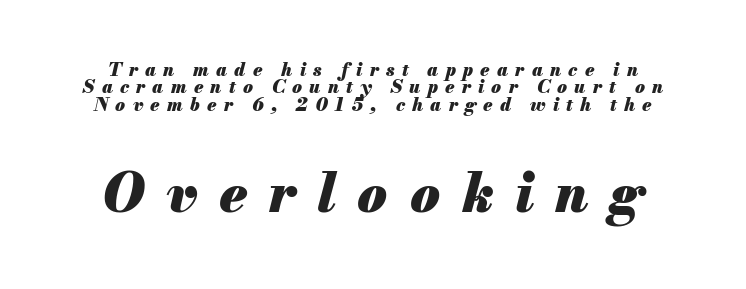
Q: Is the text bold? A: Yes.
Q: Is the text italic (slanted)? A: Yes, it leans right by about 13 degrees.
Q: Is the text underlined? A: No.
Q: Is the spacing between letters normal or unusually wide? A: Unusually wide.
Q: Is the spacing between lines tight, normal or loose? A: Tight.
Q: Which block of text is set in a larger size, the first (top) or the second (bottom)? A: The second (bottom) one.
Q: Width (condensed, normal, or wide)? A: Normal.
Q: Stroke contrast? A: Medium.
Q: x-height? A: Small.
Q: Monospaced? A: No.
